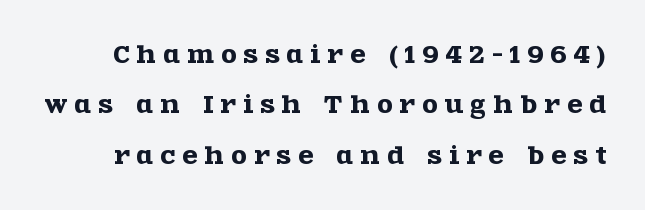
The image shows 22 px text type, upright; set loose line spacing (2.29x), unusually wide letter spacing (+0.34 em), not underlined.
